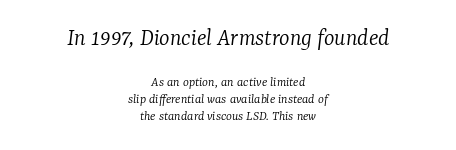
Q: Is the text bold? A: No.
Q: Is the text italic (slanted)? A: Yes, it leans right by about 7 degrees.
Q: Is the text underlined? A: No.
Q: How is the paragraph aligned? A: Centered.
Q: Is the spacing between letters normal or unusually wide? A: Normal.
Q: Which block of text is set in a larger size, the first (top) or the second (bottom)? A: The first (top) one.
